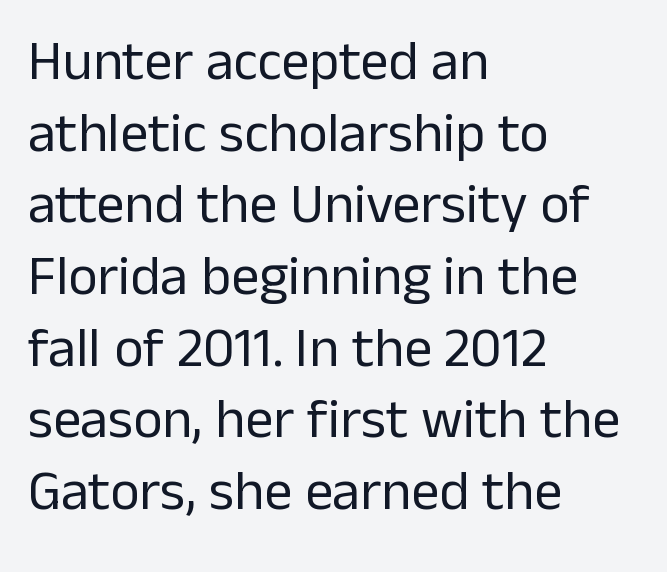
The passage shown has conventional tracking throughout. Is the type heavy? It reads as light-to-regular instead. Check where the strokes stop: nothing finishes them off — pure sans. The glyphs are unaccompanied by any horizontal stroke below them. Italic: no, the glyphs are upright roman. Line beginnings align vertically; line endings do not.
